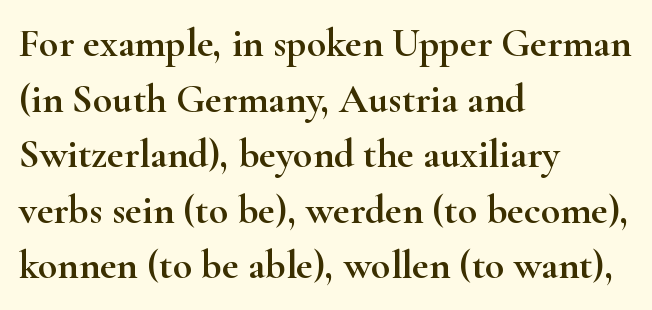
Q: Is the text italic (slanted)? A: No, it is upright.
Q: Is the typeface a serif or a sans-serif typeface? A: Serif.
Q: Is the text underlined? A: No.
Q: How is the paragraph aligned? A: Left-aligned.
Q: Is the spacing between letters normal or unusually wide? A: Normal.
Q: Is the spacing between lines tight, normal or loose? A: Normal.
Q: Width (condensed, normal, or wide)? A: Wide.
Q: Stroke contrast? A: High.
Q: x-height? A: Small.
Q: Monospaced? A: No.
